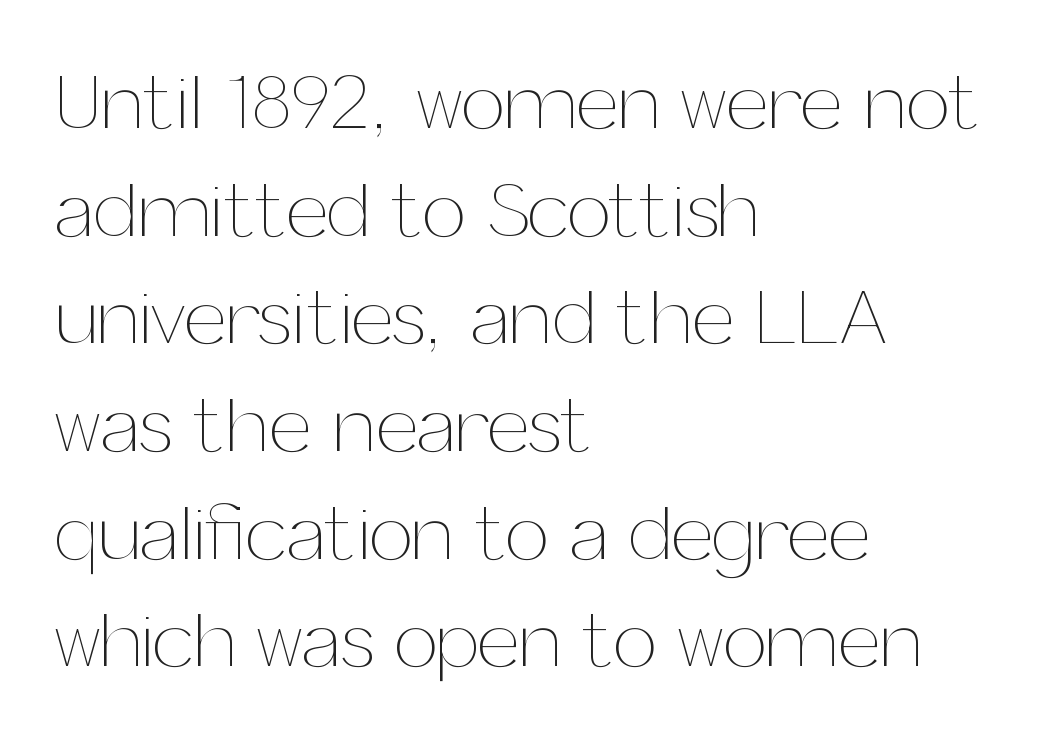
{"italic": "no", "bold": "no", "weight": "thin", "width": "normal", "stroke_contrast": "medium", "x_height": "medium", "monospaced": "no", "underline": "no", "align": "left", "line_spacing": "normal", "line_spacing_ratio": 1.38, "letter_spacing": "normal", "letter_spacing_em": 0.0, "glyph_px": 78}
